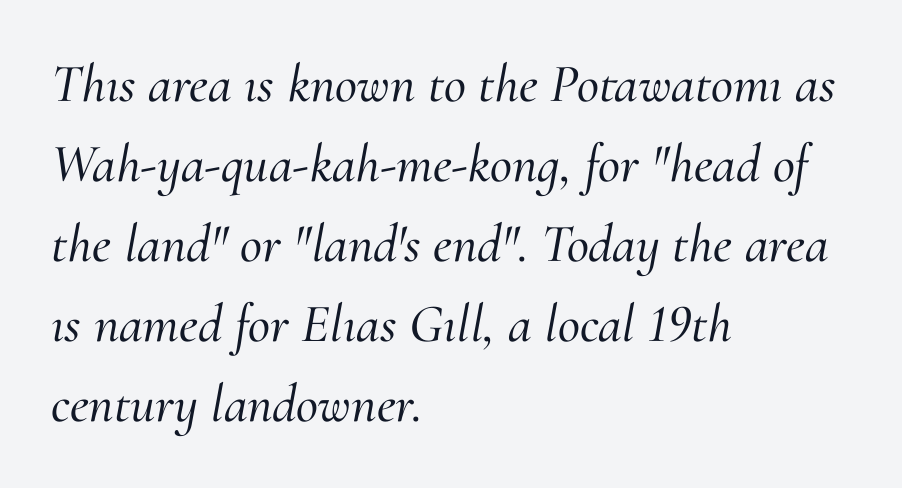
Q: Is the text italic (slanted)? A: Yes, it leans right by about 10 degrees.
Q: Is the typeface a serif or a sans-serif typeface? A: Serif.
Q: Is the text underlined? A: No.
Q: How is the paragraph aligned? A: Left-aligned.
Q: Is the spacing between letters normal or unusually wide? A: Normal.
Q: Is the spacing between lines tight, normal or loose? A: Normal.
Q: Width (condensed, normal, or wide)? A: Normal.
Q: Stroke contrast? A: Medium.
Q: x-height? A: Small.
Q: Monospaced? A: No.
